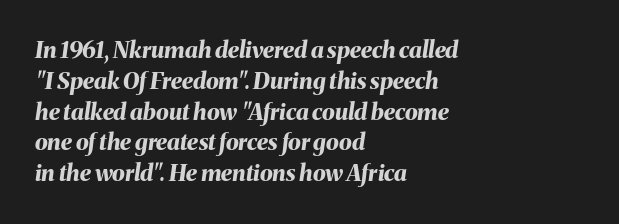
The image shows 23 px bold type, italic (leaning right); set left-aligned, normal line spacing (1.34x), normal letter spacing, not underlined.
